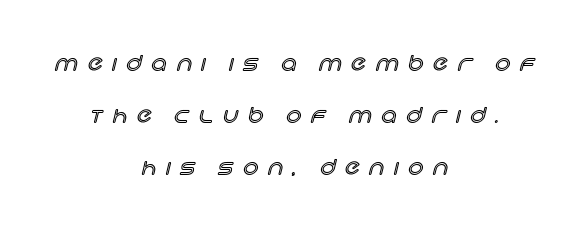
{"underline": "no", "align": "center", "line_spacing": "loose", "line_spacing_ratio": 2.47, "letter_spacing": "wide", "letter_spacing_em": 0.48, "glyph_px": 21}
